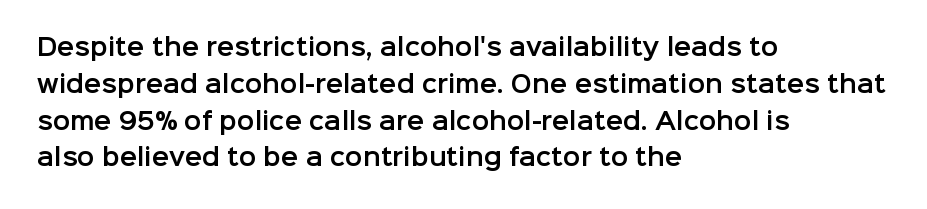
Every character sits straight up, as roman type does. Where is the straight margin? On the left. The rendering uses a moderate line-height, typical for paragraphs. Just letters on the line, the space beneath them empty. Compared with typical body copy, the letter spacing here is the same.
